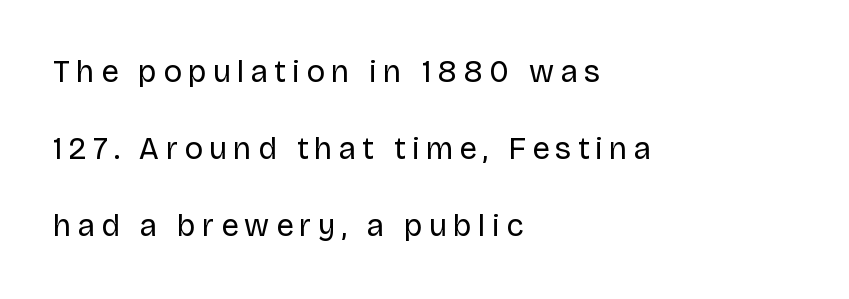
{"serif": "no", "italic": "no", "bold": "no", "weight": "regular", "width": "normal", "stroke_contrast": "low", "x_height": "large", "monospaced": "no", "underline": "no", "align": "left", "line_spacing": "loose", "line_spacing_ratio": 2.49, "letter_spacing": "wide", "letter_spacing_em": 0.2, "glyph_px": 31}
